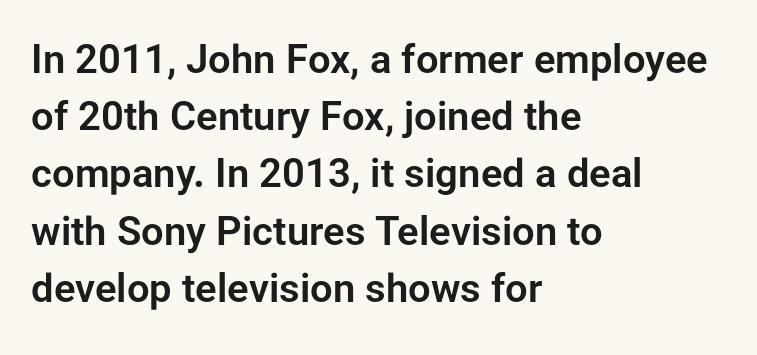
The image shows 40 px sans-serif type, upright; set left-aligned, normal line spacing (1.43x), normal letter spacing, not underlined; low stroke contrast and a medium x-height.
